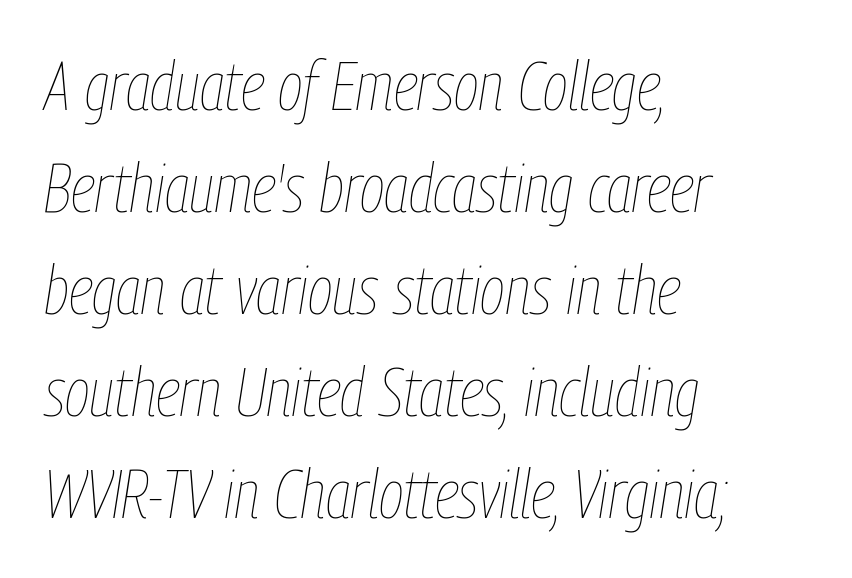
Glyph-to-glyph distance matches everyday printed text. If you drew a ruler down the left edge, every line would touch it. No chunkiness to these letters — they're not bold. The block of text has a typical density, with ordinary space between rows. It's the slanting kind of type.
